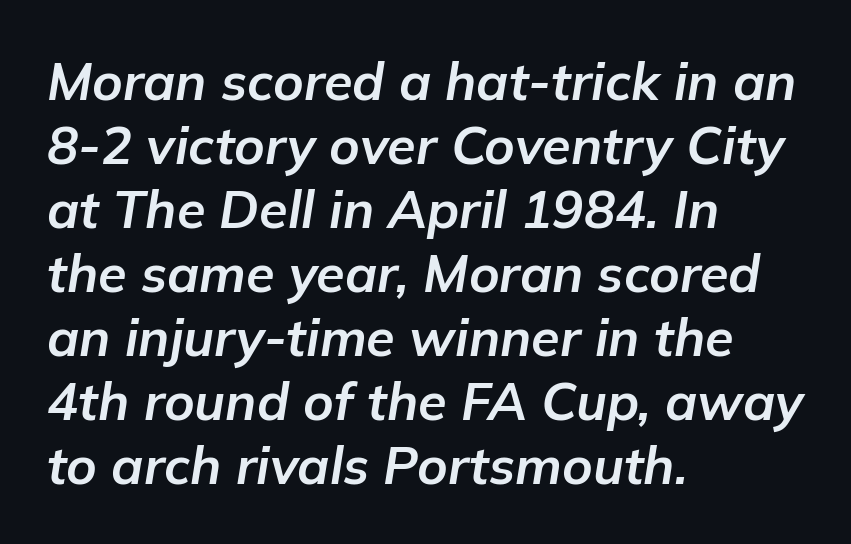
Q: Is the text bold? A: Yes.
Q: Is the text italic (slanted)? A: Yes, it leans right by about 9 degrees.
Q: Is the text underlined? A: No.
Q: How is the paragraph aligned? A: Left-aligned.
Q: Is the spacing between letters normal or unusually wide? A: Normal.
Q: Width (condensed, normal, or wide)? A: Normal.
Q: Stroke contrast? A: Low.
Q: x-height? A: Medium.
Q: Monospaced? A: No.
